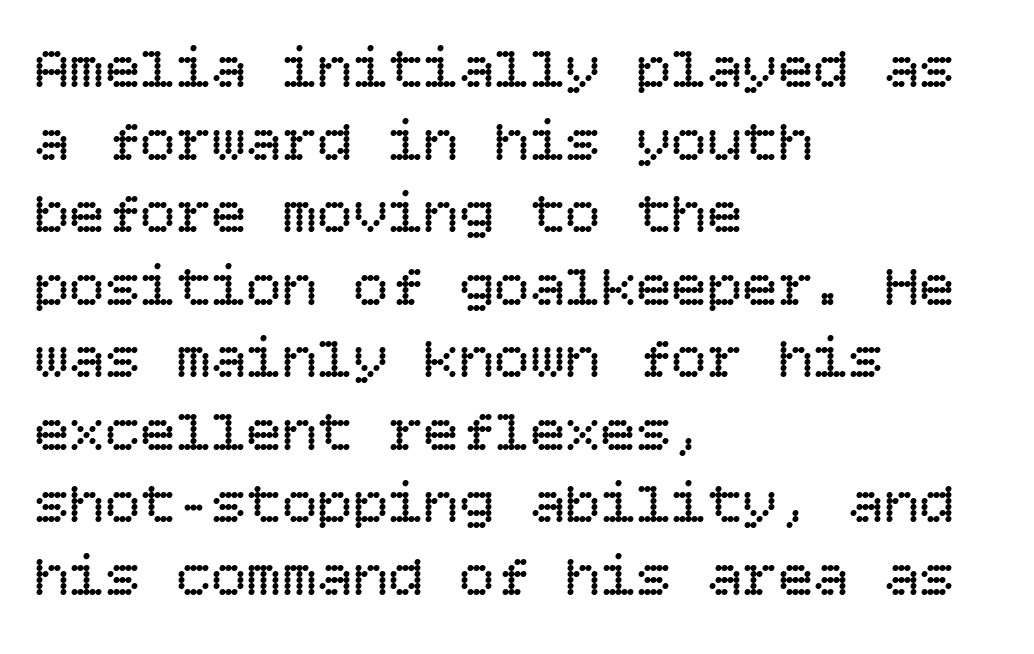
Notice how the passage keeps a crisp vertical edge on the left only. Ink coverage per letter is moderate at most. Italic? Not at all — the glyphs are vertical. Is the letter spacing exaggerated? No — it looks like the ordinary default. Underlining? Definitely not there.
